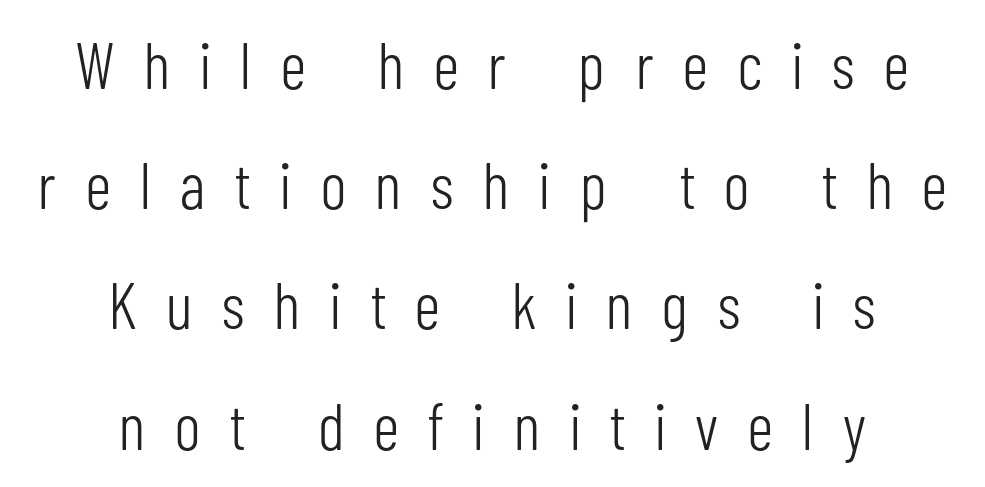
The image shows 65 px light, condensed sans-serif type, upright; set centered, line spacing 1.85x, unusually wide letter spacing (+0.46 em), not underlined; low stroke contrast and a medium x-height.
